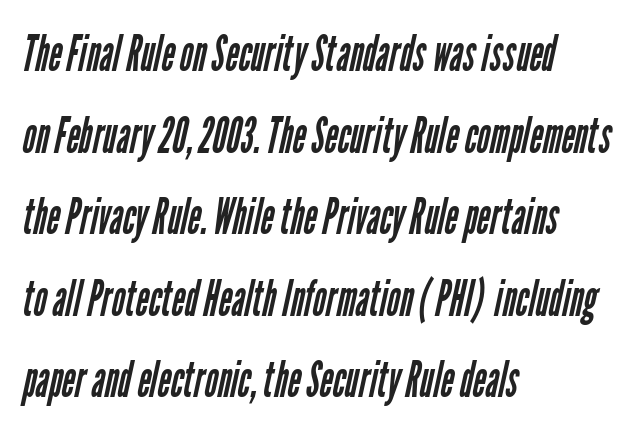
A light-to-regular cut is what we see here. Caption: standard tracking, unaltered. Students, observe: this is what conventionally led text looks like. The lines in this sample share a left origin and differ only in where they stop. Note the varied advance widths — an 'i' is clearly narrower than an 'm'.
